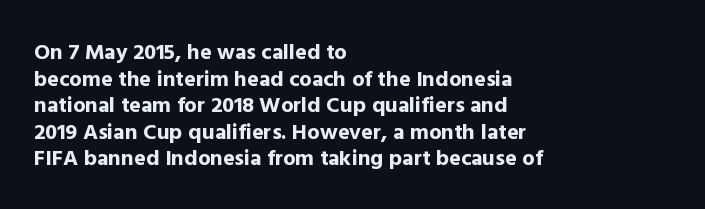
{"italic": "no", "bold": "yes", "underline": "no", "align": "left", "line_spacing_ratio": 1.21, "letter_spacing": "normal", "letter_spacing_em": 0.0, "glyph_px": 22}
